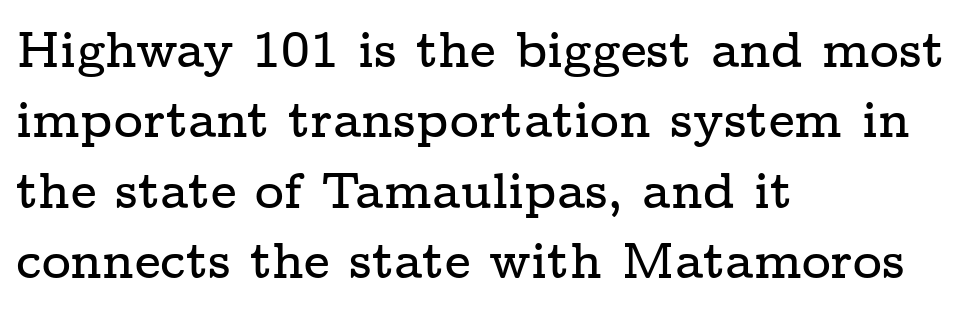
Students, note that the glyphs here touch the page at normal intervals. Are there feet on the stems? There are — it's a serif. No word sits above an underline. This sample keeps an unexceptional amount of space between lines. The font's upright variant was chosen for this text. A student would call this left alignment; a typographer would say flush left, rag right.
